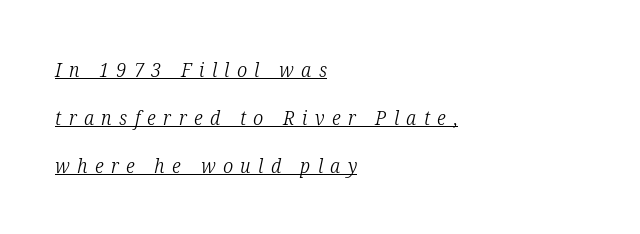
{"italic": "yes", "lean": "right", "slant_degrees": 12, "bold": "no", "underline": "yes", "align": "left", "line_spacing": "loose", "line_spacing_ratio": 2.39, "letter_spacing": "wide", "letter_spacing_em": 0.37, "glyph_px": 20}
